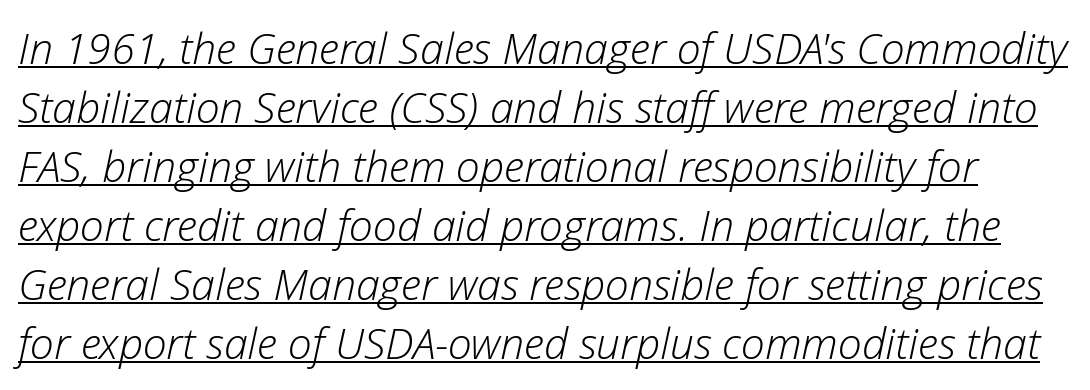
Q: Is the text bold? A: No.
Q: Is the text italic (slanted)? A: Yes, it leans right by about 12 degrees.
Q: Is the text underlined? A: Yes.
Q: Is the spacing between letters normal or unusually wide? A: Normal.
Q: Is the spacing between lines tight, normal or loose? A: Normal.
Q: Width (condensed, normal, or wide)? A: Normal.
Q: Stroke contrast? A: Low.
Q: x-height? A: Medium.
Q: Monospaced? A: No.
